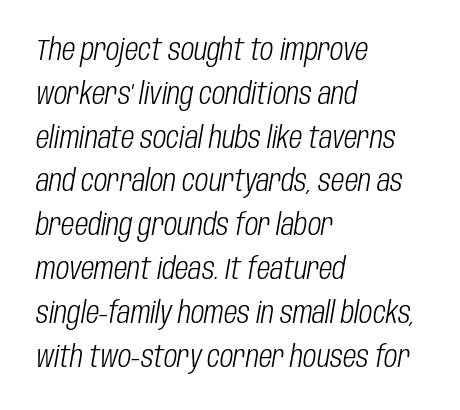
The image shows 29 px light, condensed type, italic (leaning right); set left-aligned, normal line spacing (1.51x), normal letter spacing, not underlined; low stroke contrast and a large x-height.
